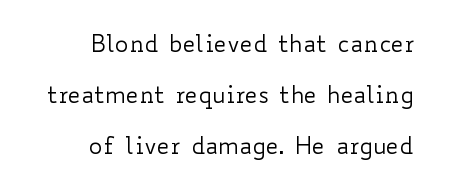
The zone under the glyphs is completely vacant. Summary of weight: not heavy and not bold. When letters stand straight like this, we call the style roman or upright. Horizontal bands of white between lines are thick stripes. Inter-character spacing is left at the font's built-in metrics.
